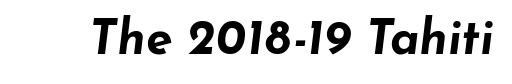
{"italic": "yes", "lean": "right", "slant_degrees": 7, "bold": "yes", "weight": "bold", "width": "wide", "stroke_contrast": "low", "x_height": "small", "monospaced": "no", "underline": "no", "letter_spacing": "normal", "letter_spacing_em": 0.0, "glyph_px": 48}
